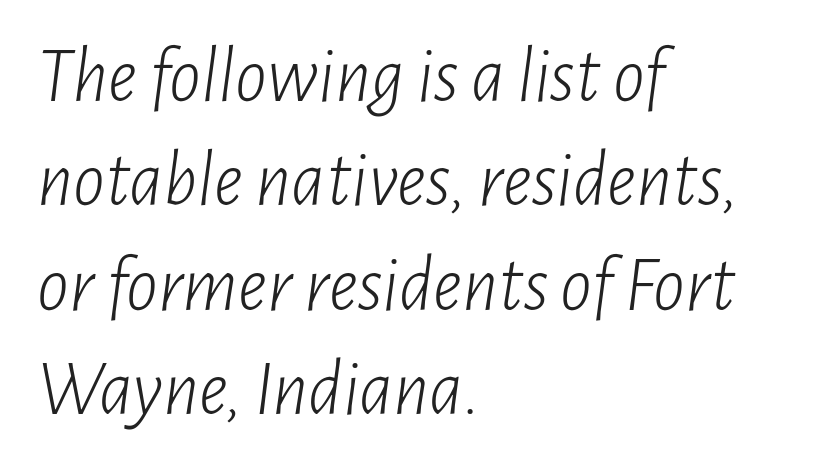
The typesetting does not lean heavy: it is not bold. Check the space under the baseline: it is left empty. This block has exactly the height ordinary leading produces. The compositor pushed each line to the left boundary. In terms of posture, this sample is oblique.
